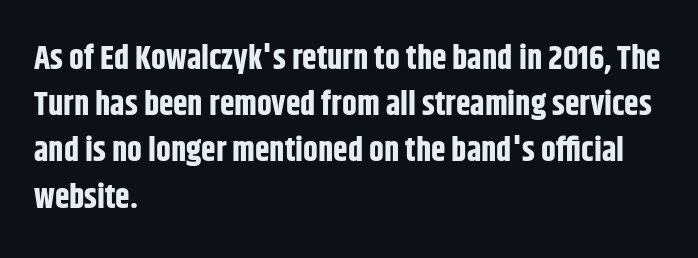
{"serif": "no", "italic": "no", "bold": "yes", "weight": "bold", "width": "condensed", "stroke_contrast": "low", "x_height": "large", "monospaced": "no", "underline": "no", "align": "left", "line_spacing": "normal", "line_spacing_ratio": 1.4, "letter_spacing": "normal", "letter_spacing_em": 0.0, "glyph_px": 33}
